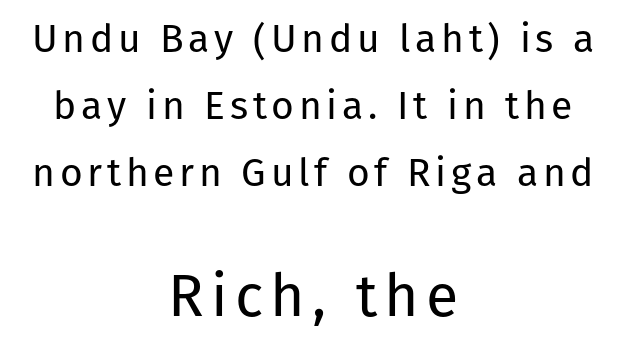
The image shows 59 px regular-weight sans-serif type, upright; set centered, line spacing 1.72x, not underlined; the second (bottom) block is 1.51x larger; low stroke contrast and a medium x-height.
